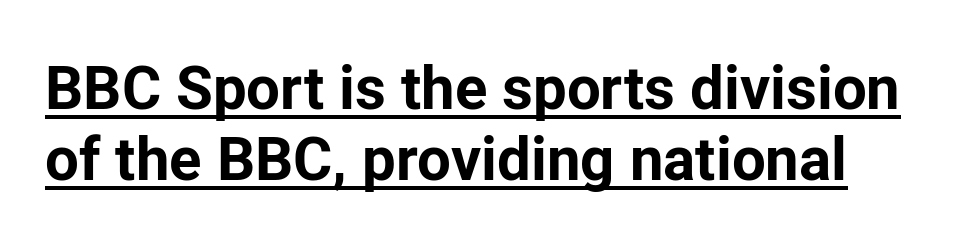
{"serif": "no", "italic": "no", "bold": "yes", "weight": "bold", "width": "normal", "stroke_contrast": "low", "x_height": "medium", "monospaced": "no", "underline": "yes", "line_spacing_ratio": 1.18, "letter_spacing": "normal", "letter_spacing_em": 0.0, "glyph_px": 60}
